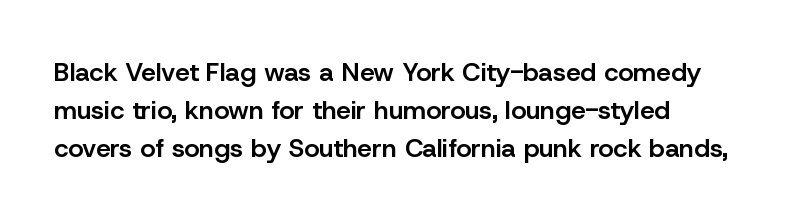
The image shows 26 px text type, upright; set left-aligned, normal line spacing (1.47x), normal letter spacing, not underlined.
